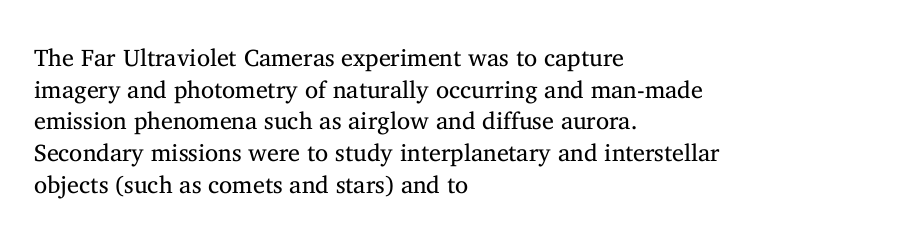
Leftover space on each line is placed entirely after the last word. The typesetting does not lean heavy: it is not bold. Honestly, the letter spacing is just normal — you wouldn't notice it. Underline: absent. If you drew a line through each stem, it would be perfectly vertical.
